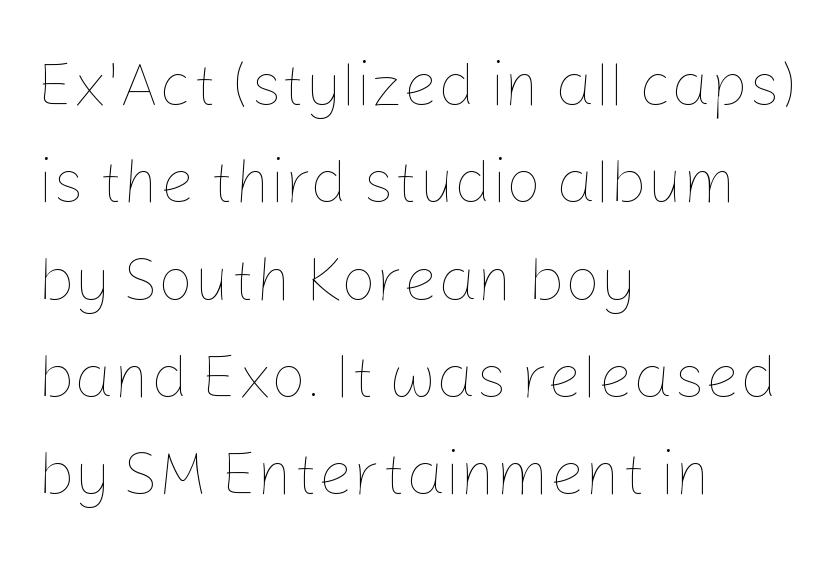
Q: Is the text bold? A: No.
Q: Is the text italic (slanted)? A: No, it is upright.
Q: Is the text underlined? A: No.
Q: How is the paragraph aligned? A: Left-aligned.
Q: Is the spacing between letters normal or unusually wide? A: Normal.
Q: Is the spacing between lines tight, normal or loose? A: Normal.
Q: Width (condensed, normal, or wide)? A: Normal.
Q: Stroke contrast? A: Low.
Q: x-height? A: Medium.
Q: Monospaced? A: No.
